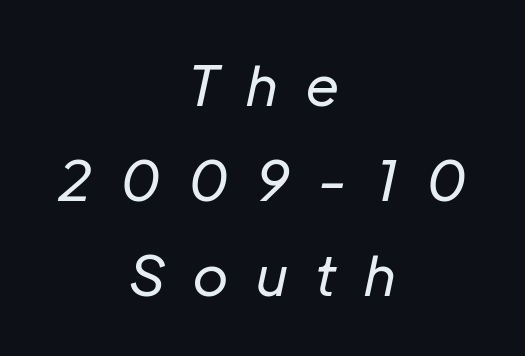
The image shows 56 px regular-weight type, italic (leaning right); set centered, normal line spacing (1.7x), unusually wide letter spacing (+0.5 em), not underlined; low stroke contrast and a medium x-height.
